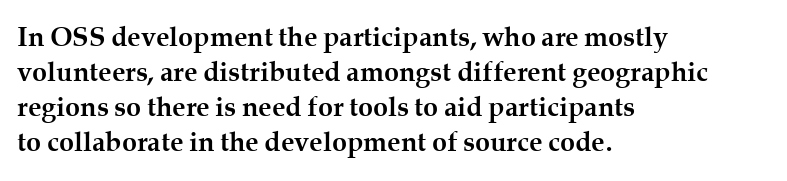
The image shows 27 px bold type, upright; set left-aligned, normal line spacing (1.3x), normal letter spacing, not underlined.
